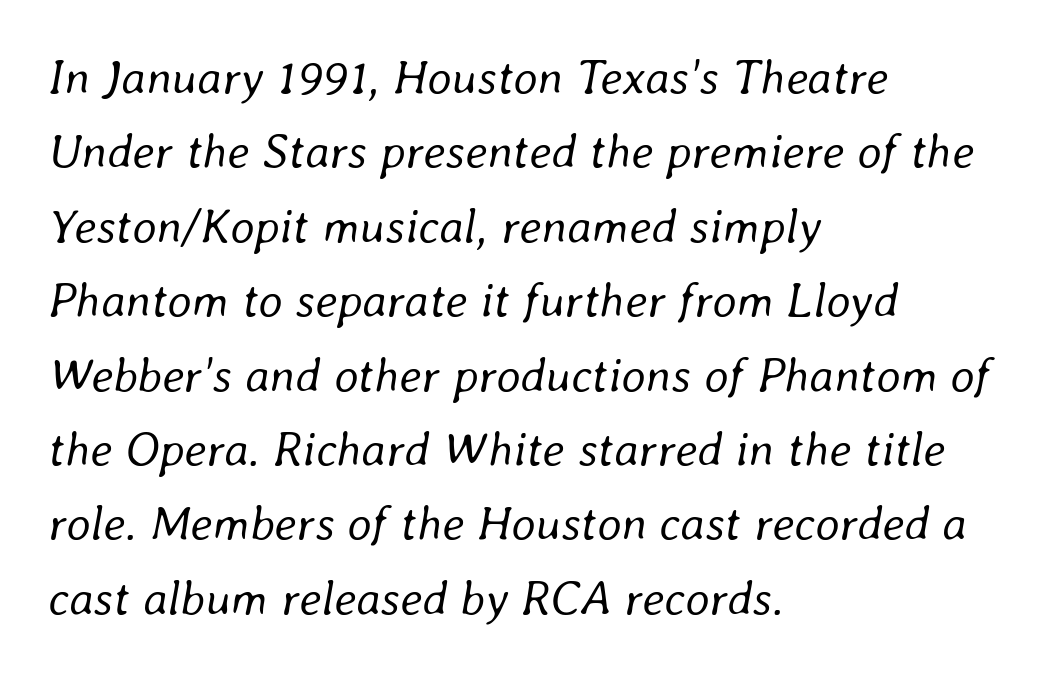
The specimen omits any rule beneath the text block's lines. Is there much room between lines? A standard amount, neither cramped nor airy. The letters advance in unequal steps, a hallmark of proportional type. Compared with a centered layout, this one pins lines to the left instead.
